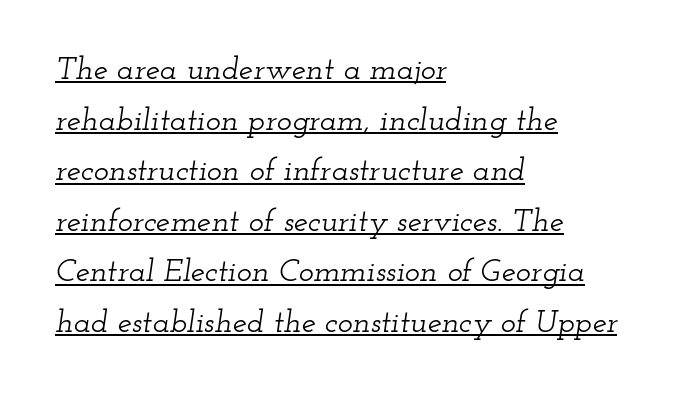
{"serif": "yes", "italic": "yes", "lean": "right", "slant_degrees": 12, "width": "wide", "stroke_contrast": "low", "x_height": "small", "monospaced": "no", "underline": "yes", "align": "left", "line_spacing": "normal", "line_spacing_ratio": 1.58, "letter_spacing": "normal", "letter_spacing_em": 0.0, "glyph_px": 32}
